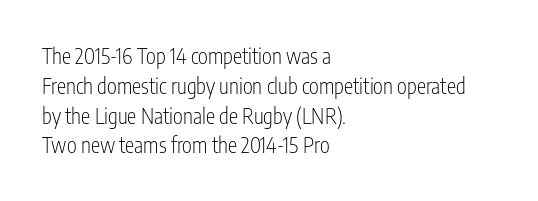
The image shows 21 px text type, upright; set left-aligned, normal line spacing (1.42x), normal letter spacing, not underlined.
